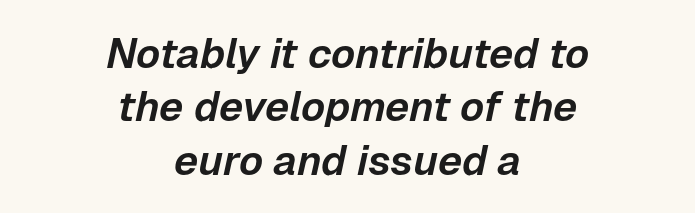
The rendering uses natural spacing where letterforms have individual widths. Standard letterfit; no display-style spreading of the glyphs. The leading is moderate, giving the passage an even texture. The passage shown leans; its letterforms are oblique. Beneath every word, the page is bare.
